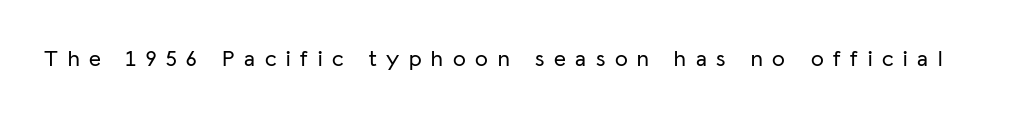
Q: Is the text italic (slanted)? A: No, it is upright.
Q: Is the text underlined? A: No.
Q: Is the spacing between letters normal or unusually wide? A: Unusually wide.
